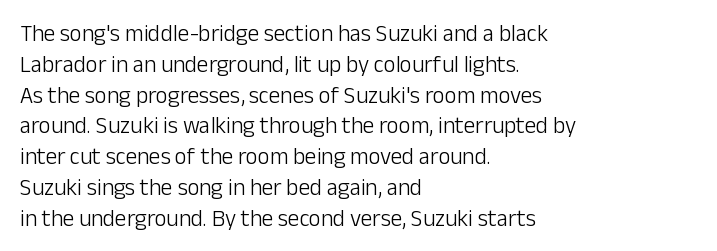
{"italic": "no", "bold": "no", "underline": "no", "align": "left", "line_spacing": "normal", "line_spacing_ratio": 1.34, "letter_spacing": "normal", "letter_spacing_em": 0.0, "glyph_px": 23}
